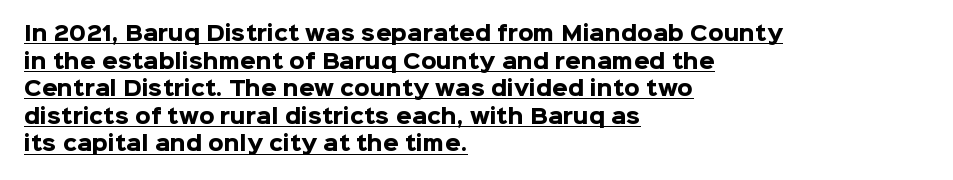
The image shows 20 px bold type, upright; set left-aligned, normal line spacing (1.38x), normal letter spacing, underlined.
